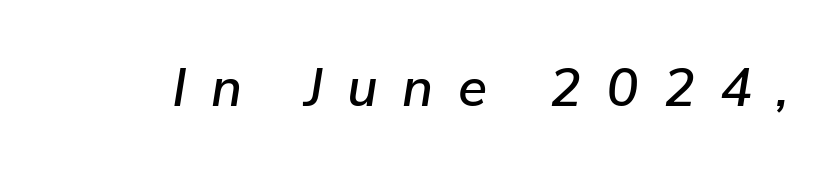
The image shows 54 px text type, italic (leaning right); set unusually wide letter spacing (+0.45 em), not underlined; low stroke contrast and a medium x-height.
